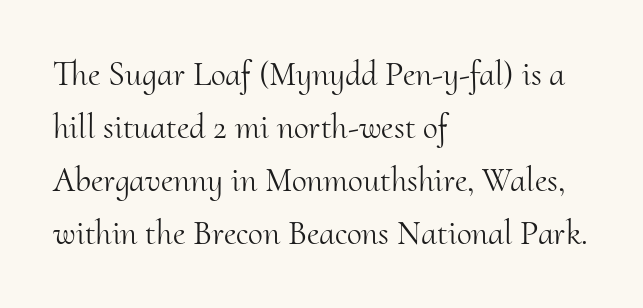
The image shows 34 px light serif type, upright; set left-aligned, normal line spacing (1.56x), normal letter spacing, not underlined; medium stroke contrast and a small x-height.
